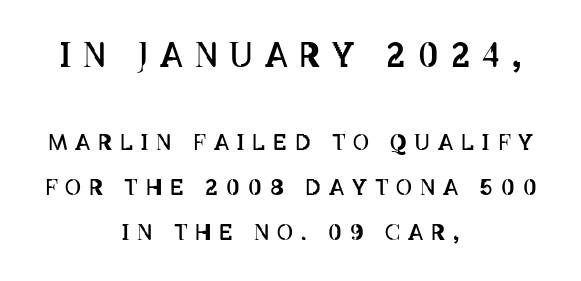
Q: Is the text bold? A: No.
Q: Is the text italic (slanted)? A: No, it is upright.
Q: Is the text underlined? A: No.
Q: How is the paragraph aligned? A: Centered.
Q: Is the spacing between letters normal or unusually wide? A: Unusually wide.
Q: Is the spacing between lines tight, normal or loose? A: Loose.
Q: Which block of text is set in a larger size, the first (top) or the second (bottom)? A: The first (top) one.
Q: Width (condensed, normal, or wide)? A: Condensed.
Q: Stroke contrast? A: Low.
Q: x-height? A: Large.
Q: Monospaced? A: No.
